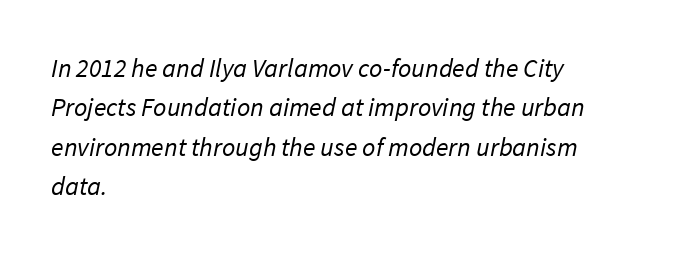
Baseline-to-baseline distance is the conventional proportion of letter height. Ink coverage per letter is moderate at most. Clear beneath every line of the passage. Is the letter spacing exaggerated? No — it looks like the ordinary default.
